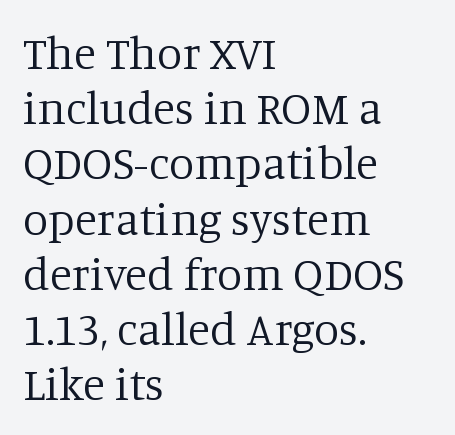
Q: Is the text bold? A: No.
Q: Is the text italic (slanted)? A: No, it is upright.
Q: Is the typeface a serif or a sans-serif typeface? A: Serif.
Q: Is the text underlined? A: No.
Q: How is the paragraph aligned? A: Left-aligned.
Q: Is the spacing between letters normal or unusually wide? A: Normal.
Q: Width (condensed, normal, or wide)? A: Normal.
Q: Stroke contrast? A: Low.
Q: x-height? A: Large.
Q: Monospaced? A: No.
